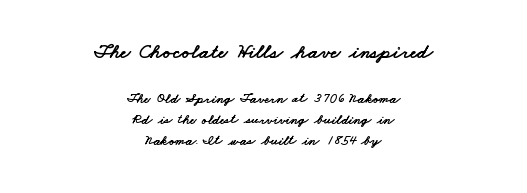
{"underline": "no", "align": "center", "line_spacing": "normal", "line_spacing_ratio": 1.52, "letter_spacing": "normal", "letter_spacing_em": 0.0, "larger_block": "first", "size_ratio": 1.5, "glyph_px": 21}
